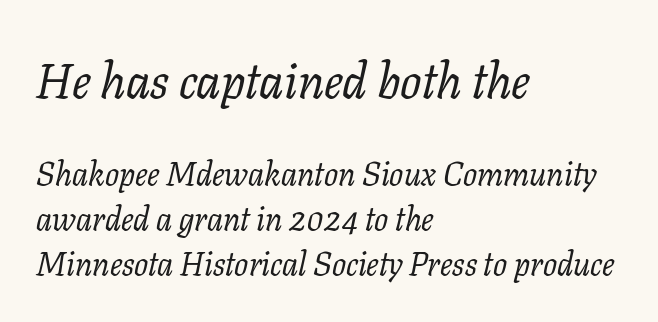
{"serif": "yes", "italic": "yes", "lean": "right", "slant_degrees": 11, "bold": "no", "weight": "regular", "width": "normal", "stroke_contrast": "low", "x_height": "medium", "monospaced": "no", "underline": "no", "align": "left", "line_spacing": "normal", "line_spacing_ratio": 1.36, "letter_spacing": "normal", "letter_spacing_em": 0.0, "larger_block": "first", "size_ratio": 1.52, "glyph_px": 50}
